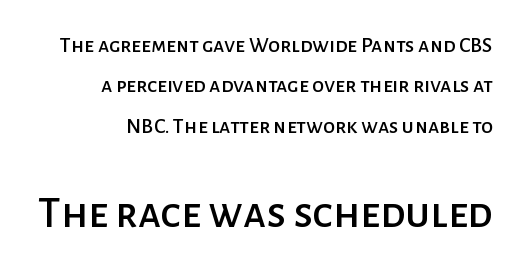
Q: Is the text italic (slanted)? A: No, it is upright.
Q: Is the typeface a serif or a sans-serif typeface? A: Sans-serif.
Q: Is the text underlined? A: No.
Q: Is the spacing between letters normal or unusually wide? A: Normal.
Q: Which block of text is set in a larger size, the first (top) or the second (bottom)? A: The second (bottom) one.
Q: Width (condensed, normal, or wide)? A: Normal.
Q: Stroke contrast? A: Low.
Q: x-height? A: Medium.
Q: Monospaced? A: No.
